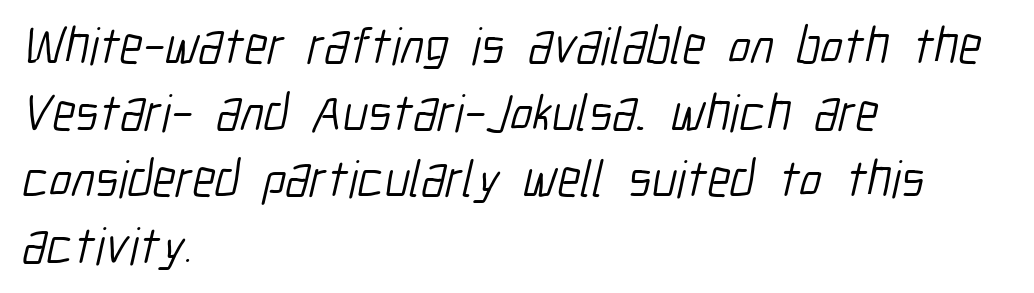
{"serif": "no", "bold": "no", "weight": "light", "width": "condensed", "stroke_contrast": "low", "x_height": "medium", "monospaced": "no", "underline": "no", "align": "left", "line_spacing": "normal", "line_spacing_ratio": 1.28, "letter_spacing": "normal", "letter_spacing_em": 0.0, "glyph_px": 52}
